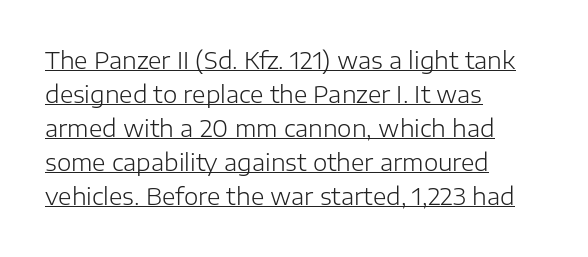
{"italic": "no", "bold": "no", "underline": "yes", "align": "left", "line_spacing": "normal", "line_spacing_ratio": 1.48, "letter_spacing": "normal", "letter_spacing_em": 0.0, "glyph_px": 23}
